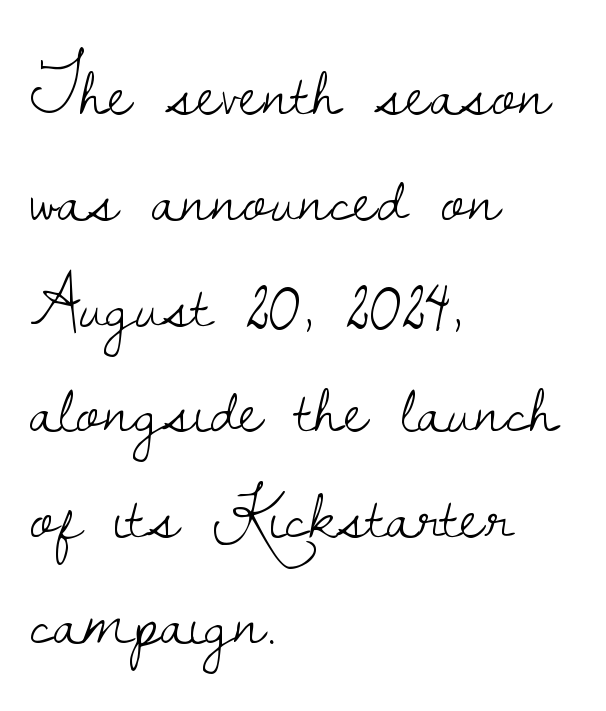
Q: Is the text bold? A: No.
Q: Is the text italic (slanted)? A: Yes.
Q: Is the typeface a serif or a sans-serif typeface? A: Serif.
Q: Is the text underlined? A: No.
Q: How is the paragraph aligned? A: Left-aligned.
Q: Is the spacing between letters normal or unusually wide? A: Normal.
Q: Is the spacing between lines tight, normal or loose? A: Normal.
Q: Width (condensed, normal, or wide)? A: Normal.
Q: Stroke contrast? A: Low.
Q: x-height? A: Small.
Q: Monospaced? A: No.
